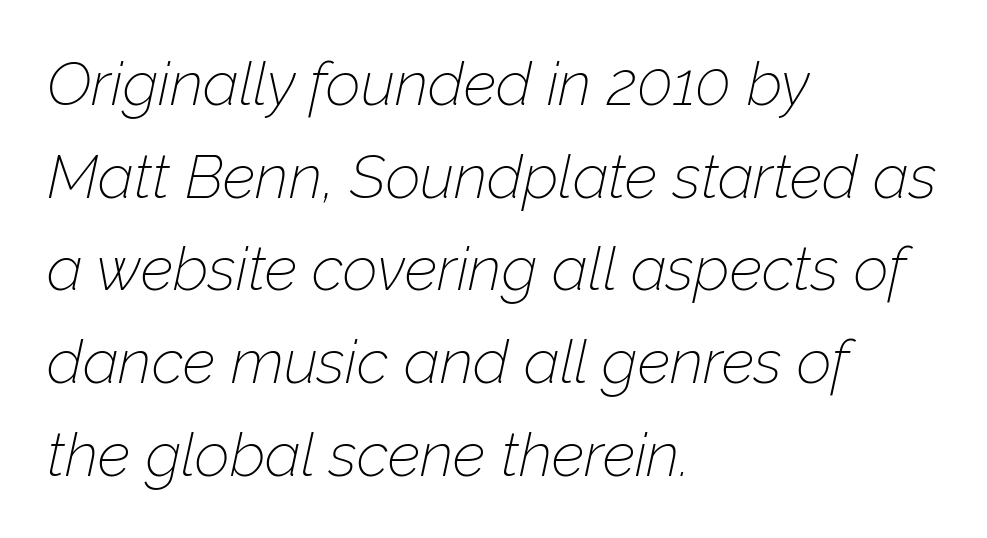
Looks like regular typesetting: each glyph gets only the width it needs. This rendering uses left alignment, leaving the right contour irregular. Vertical stems look standard width or narrower in stroke. What's the leading like? Ordinary, nothing unusual.
